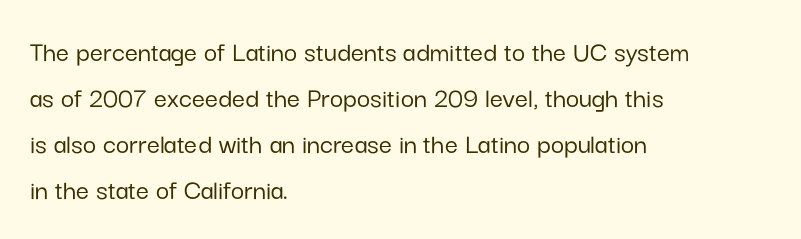
The image shows 29 px sans-serif type, upright; set left-aligned, normal line spacing (1.59x), normal letter spacing, not underlined; low stroke contrast and a medium x-height.
